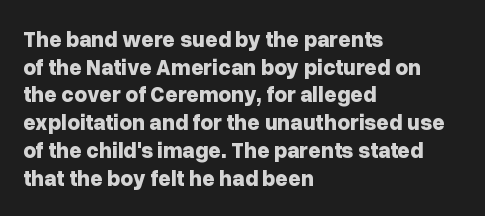
{"italic": "no", "bold": "yes", "underline": "no", "align": "left", "line_spacing": "normal", "line_spacing_ratio": 1.26, "letter_spacing": "normal", "letter_spacing_em": 0.0, "glyph_px": 22}
